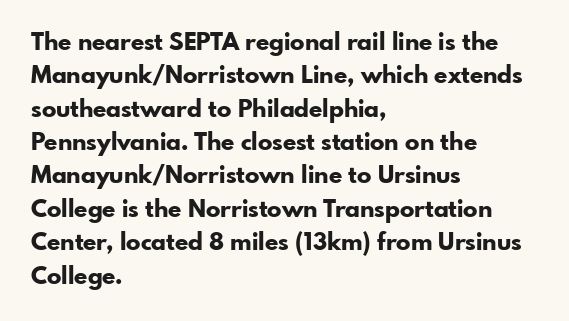
The image shows 24 px bold type, upright; set left-aligned, normal line spacing (1.39x), normal letter spacing, not underlined.
